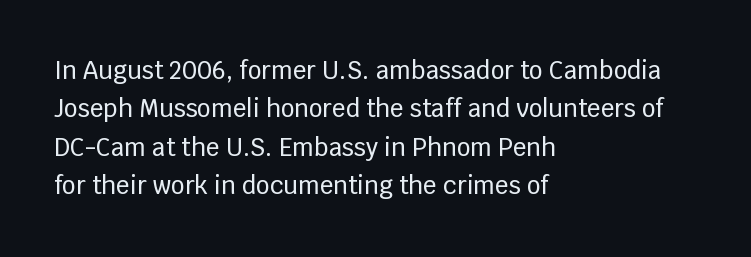
The image shows 24 px text type, upright; set left-aligned, normal line spacing (1.6x), normal letter spacing, not underlined.
